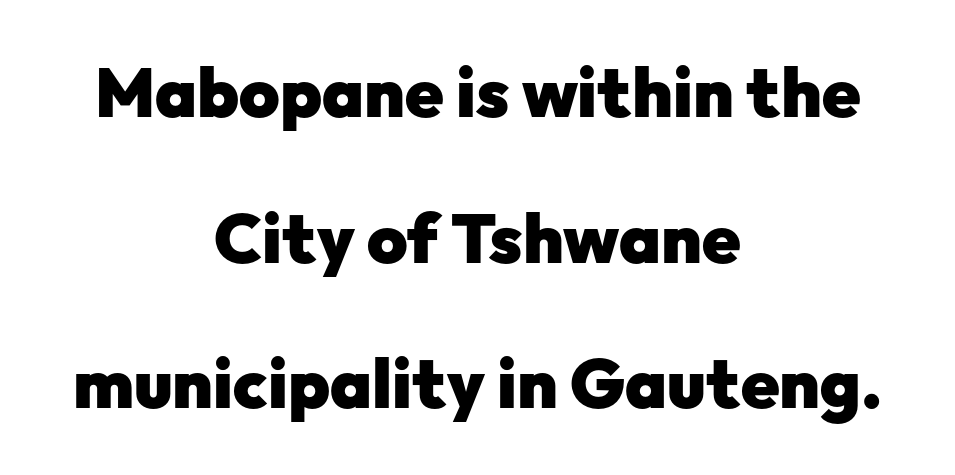
The image shows 69 px heavy sans-serif type, upright; set centered, loose line spacing (2.11x), normal letter spacing, not underlined; low stroke contrast and a medium x-height.
